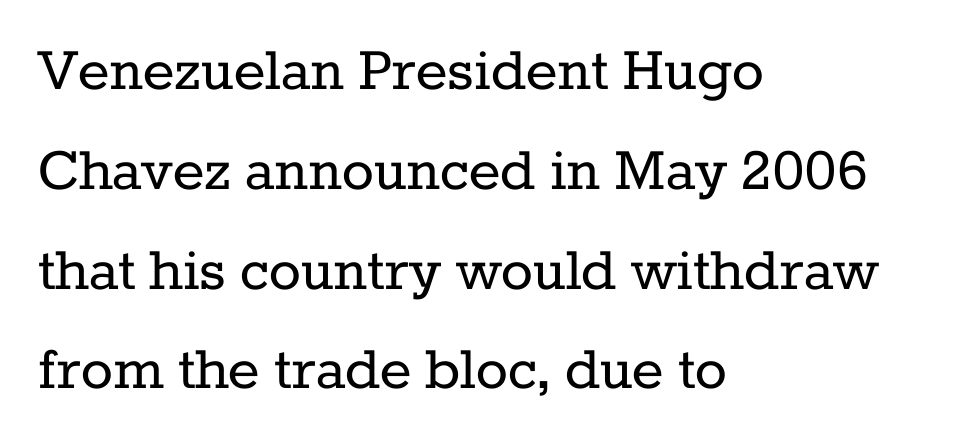
Type style note: has serifs. Underlining? Definitely not there. Each letter keeps its own natural width here, so spacing adapts to shape. Style check: upright. The rows are spaced the way most documents space them. Teacher's note: observe the even left margin — that is flush-left alignment.
